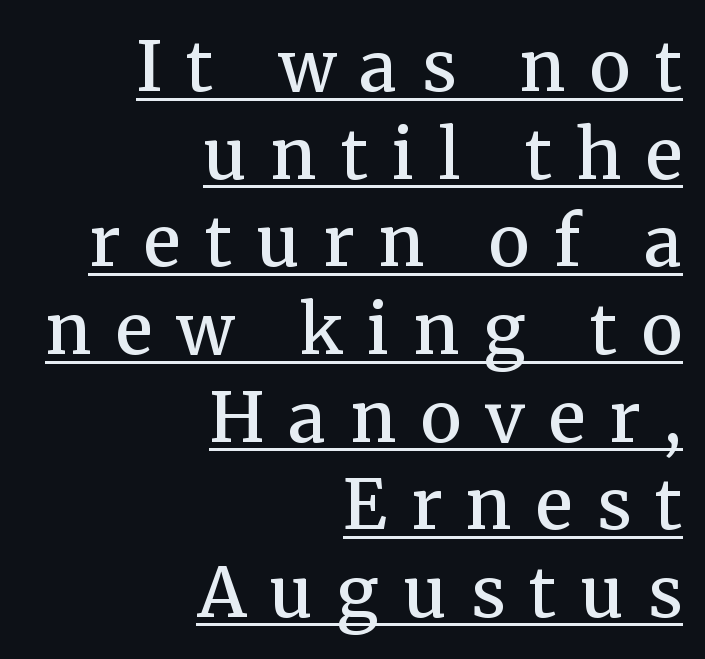
Think of a printed novel: that variable character pitch is what you see here. Successive baselines arrive at the customary interval. Check the space under the baseline: a stroke is drawn there. On the weight axis this lands at semibold, roughly 600. The text block is weighted toward the right margin, trailing off unevenly leftward.
